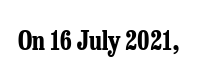
Q: Is the text bold? A: Yes.
Q: Is the text italic (slanted)? A: No, it is upright.
Q: Is the text underlined? A: No.
Q: Is the spacing between letters normal or unusually wide? A: Normal.
